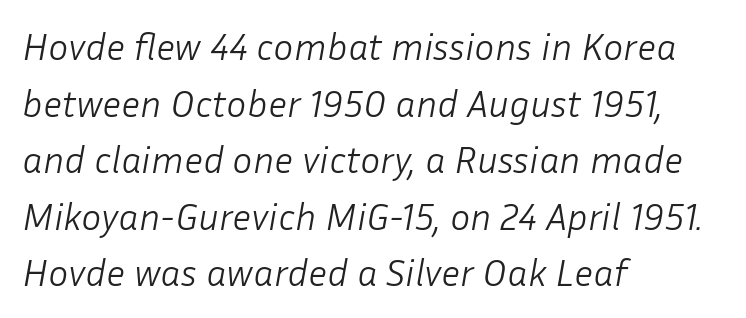
The image shows 38 px light type, italic (leaning right); set left-aligned, normal line spacing (1.49x), normal letter spacing, not underlined; low stroke contrast and a medium x-height.
